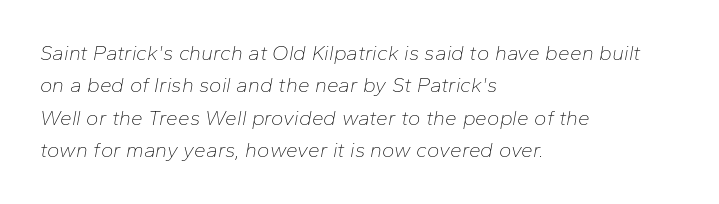
{"italic": "yes", "lean": "right", "slant_degrees": 10, "bold": "no", "underline": "no", "align": "left", "line_spacing": "normal", "line_spacing_ratio": 1.54, "letter_spacing": "normal", "letter_spacing_em": 0.0, "glyph_px": 21}
